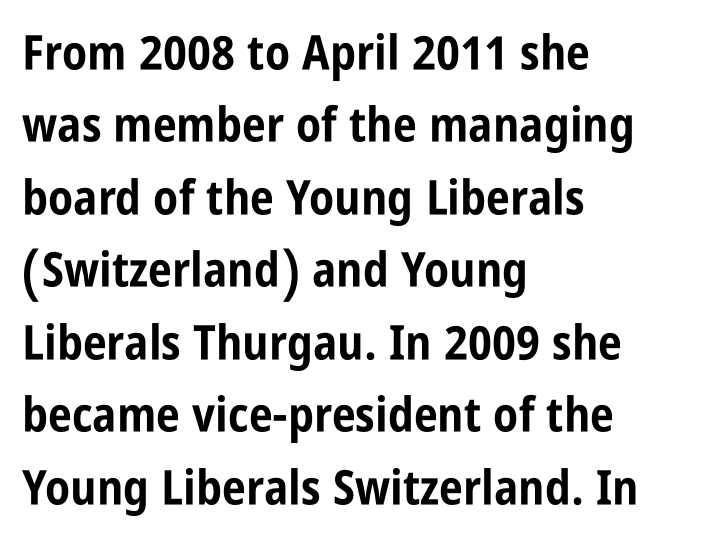
Only glyphs here, with clear space below each row. Compared with a centered layout, this one pins lines to the left instead. Line spacing here is normal. Posture: straight, roman, zero tilt. In terms of weight, the rendering is a true, heavy bold.
